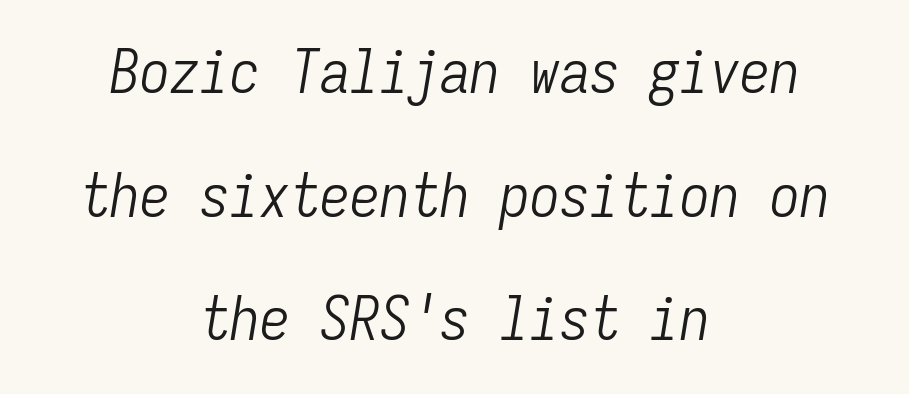
Line spacing here is loose. The zone under the glyphs is completely vacant. If you folded the block vertically in half, each line would mirror itself in length. You can tell it's italic because the verticals aren't actually vertical.
